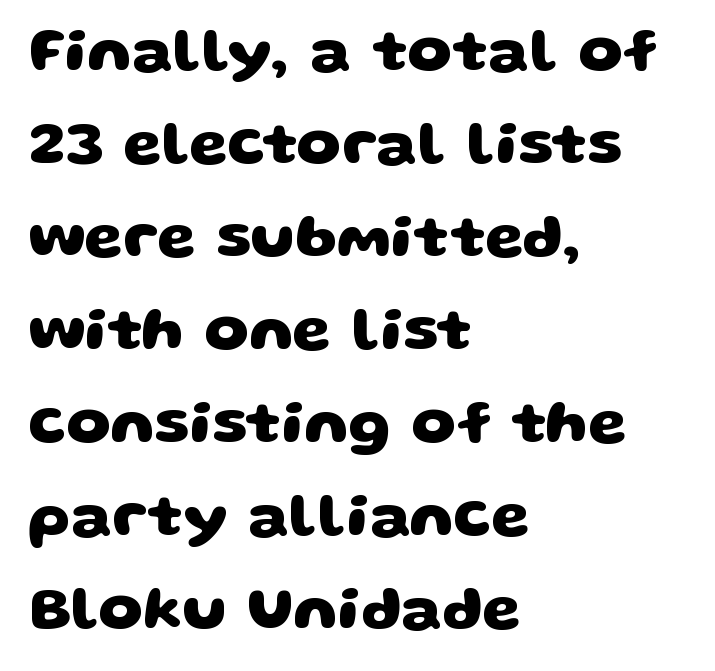
Q: Is the text bold? A: Yes.
Q: Is the typeface a serif or a sans-serif typeface? A: Sans-serif.
Q: Is the text underlined? A: No.
Q: How is the paragraph aligned? A: Left-aligned.
Q: Is the spacing between letters normal or unusually wide? A: Normal.
Q: Is the spacing between lines tight, normal or loose? A: Normal.
Q: Width (condensed, normal, or wide)? A: Wide.
Q: Stroke contrast? A: Low.
Q: x-height? A: Large.
Q: Monospaced? A: No.
